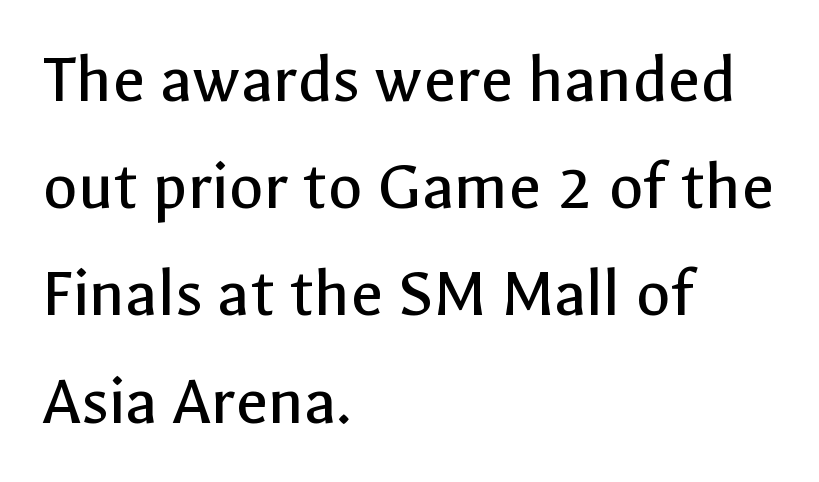
Q: Is the text bold? A: No.
Q: Is the text italic (slanted)? A: No, it is upright.
Q: Is the typeface a serif or a sans-serif typeface? A: Sans-serif.
Q: Is the text underlined? A: No.
Q: How is the paragraph aligned? A: Left-aligned.
Q: Is the spacing between letters normal or unusually wide? A: Normal.
Q: Is the spacing between lines tight, normal or loose? A: Normal.
Q: Width (condensed, normal, or wide)? A: Normal.
Q: x-height? A: Medium.
Q: Monospaced? A: No.
